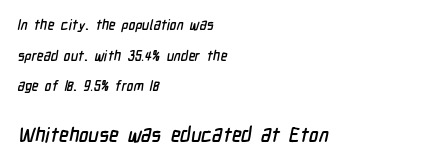
The image shows 20 px text type; set left-aligned, loose line spacing (2.18x), normal letter spacing, not underlined; the second (bottom) block is 1.43x larger.
